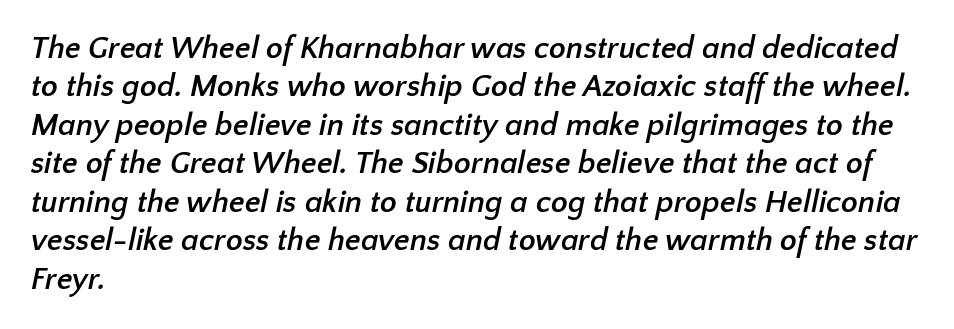
Any mark beneath the type? The region is blank. Is this a sans? Yes — the strokes have no serifs. Leftover space on each line is placed entirely after the last word. The letters advance in unequal steps, a hallmark of proportional type. As a designer I'd log this as weight 700, bold. Is the letter spacing exaggerated? No — it looks like the ordinary default.
